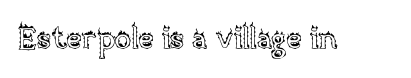
Q: Is the text italic (slanted)? A: No, it is upright.
Q: Is the text underlined? A: No.
Q: Is the spacing between letters normal or unusually wide? A: Normal.
Q: Width (condensed, normal, or wide)? A: Normal.
Q: x-height? A: Large.
Q: Monospaced? A: No.
